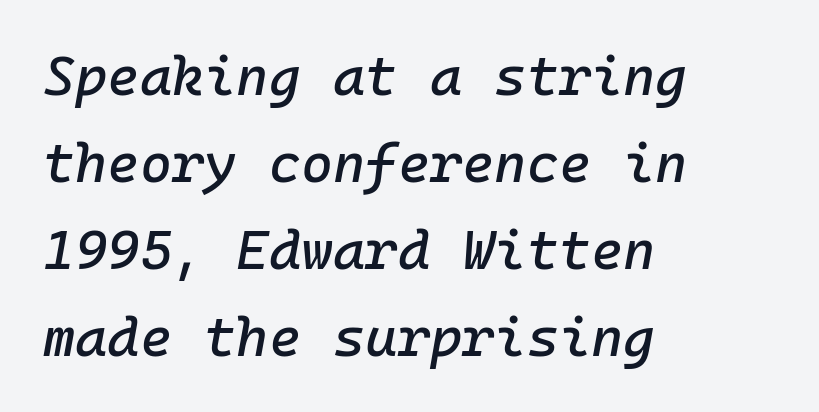
The image shows 55 px text type, italic (leaning right), monospaced; set left-aligned, normal line spacing (1.58x), normal letter spacing, not underlined; low stroke contrast and a medium x-height.
